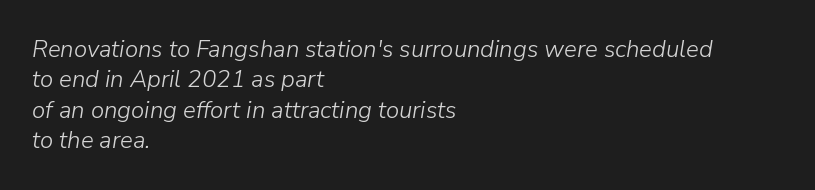
Q: Is the text bold? A: No.
Q: Is the text italic (slanted)? A: Yes, it leans right by about 9 degrees.
Q: Is the text underlined? A: No.
Q: How is the paragraph aligned? A: Left-aligned.
Q: Is the spacing between letters normal or unusually wide? A: Normal.
Q: Is the spacing between lines tight, normal or loose? A: Normal.
